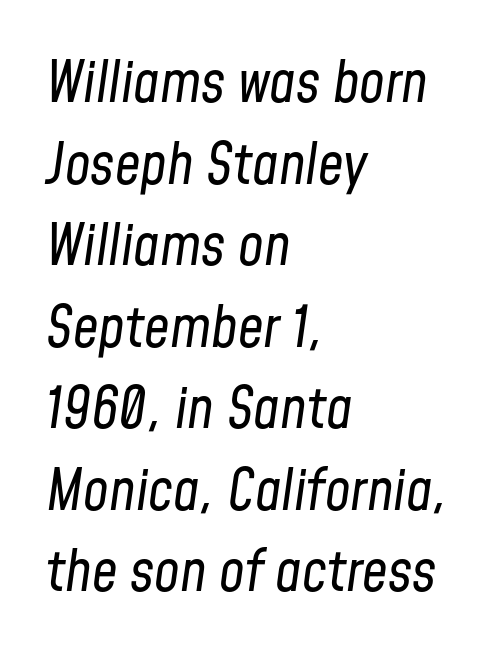
No heavy texture on the line: the type isn't bold. Looks like regular typesetting: each glyph gets only the width it needs. Caption: multi-line text, flush left, ragged right. Tall strokes in this sample are angled rather than plumb. A typesetter would call this zero additional tracking.
